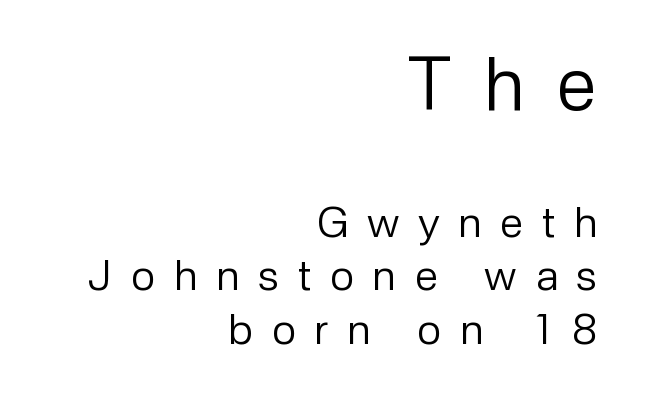
{"serif": "no", "italic": "no", "bold": "no", "weight": "regular", "width": "normal", "stroke_contrast": "low", "x_height": "medium", "monospaced": "no", "underline": "no", "align": "right", "line_spacing": "normal", "line_spacing_ratio": 1.27, "letter_spacing": "wide", "letter_spacing_em": 0.45, "larger_block": "first", "size_ratio": 1.74, "glyph_px": 73}
